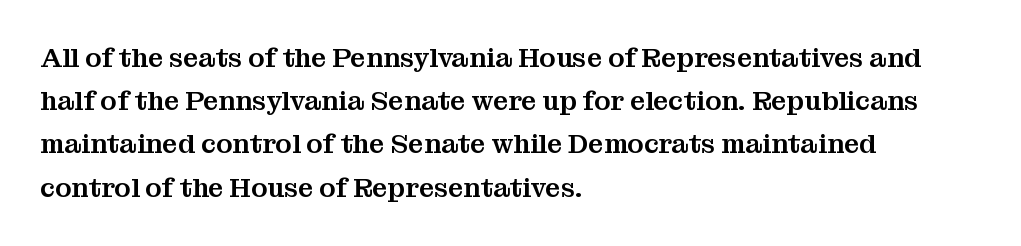
The image shows 27 px text type, upright; set left-aligned, normal line spacing (1.6x), normal letter spacing, not underlined.
